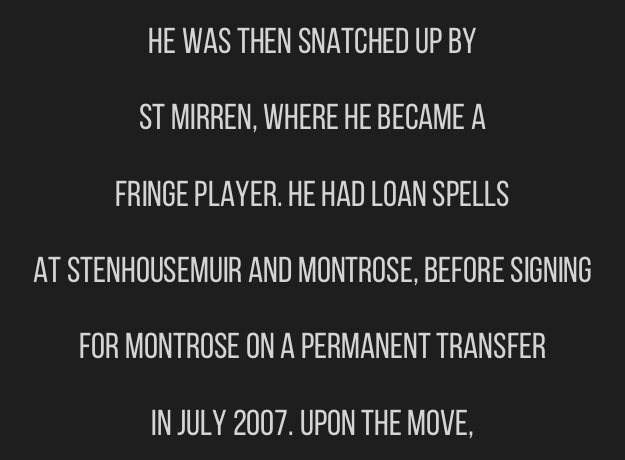
{"serif": "no", "italic": "no", "bold": "no", "weight": "regular", "width": "condensed", "stroke_contrast": "low", "x_height": "large", "monospaced": "no", "underline": "no", "align": "center", "line_spacing": "loose", "line_spacing_ratio": 2.12, "letter_spacing": "normal", "letter_spacing_em": 0.0, "glyph_px": 36}
